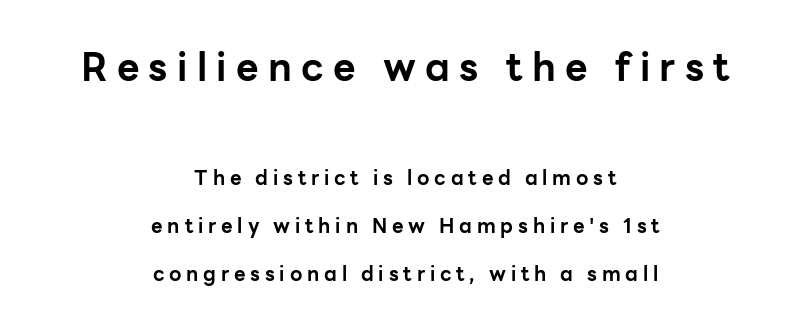
Nope, not italic — everything's standing straight. The typesetter chose a symmetrical, centered arrangement here. This sample uses expanded letter spacing, leaving extra air between glyphs. Heavy, bold letterforms.
